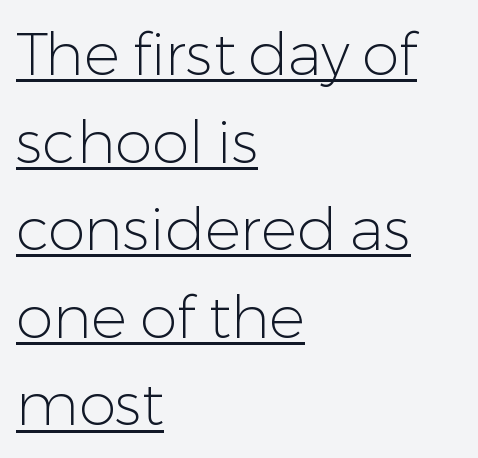
This is underlined copy, the kind a proofreader might mark for attention. Look at the bottom of the vertical strokes: they stop flat, with no serifs. Layout note: lines flush left. Honestly, the row spacing looks completely unremarkable. Students, note that the glyphs here touch the page at normal intervals. A typesetter would call this proportional, since set widths differ per character.
